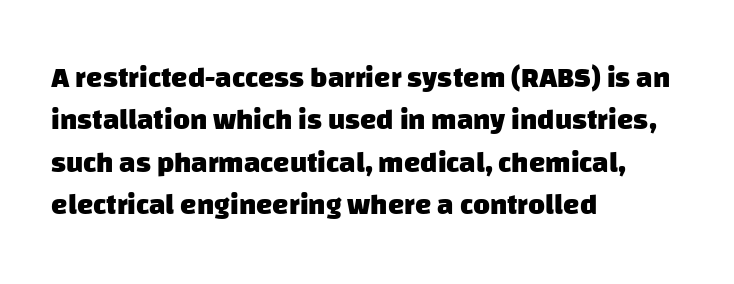
This sample has the flowing, uneven cadence of proportional lettering. The letterforms sit shoulder to shoulder at normal distance. Clear beneath every line of the passage. Each glyph is drawn with heavy, bold strokes.
